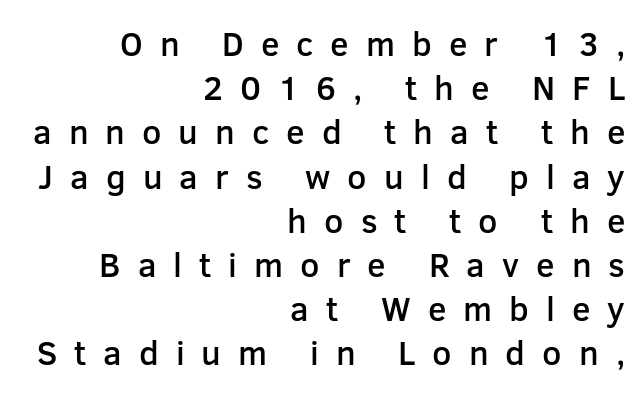
Q: Is the text bold? A: Semi-bold.
Q: Is the text italic (slanted)? A: No, it is upright.
Q: Is the typeface a serif or a sans-serif typeface? A: Sans-serif.
Q: Is the text underlined? A: No.
Q: How is the paragraph aligned? A: Right-aligned.
Q: Is the spacing between letters normal or unusually wide? A: Unusually wide.
Q: Is the spacing between lines tight, normal or loose? A: Normal.
Q: Width (condensed, normal, or wide)? A: Normal.
Q: Stroke contrast? A: Low.
Q: x-height? A: Medium.
Q: Monospaced? A: No.
